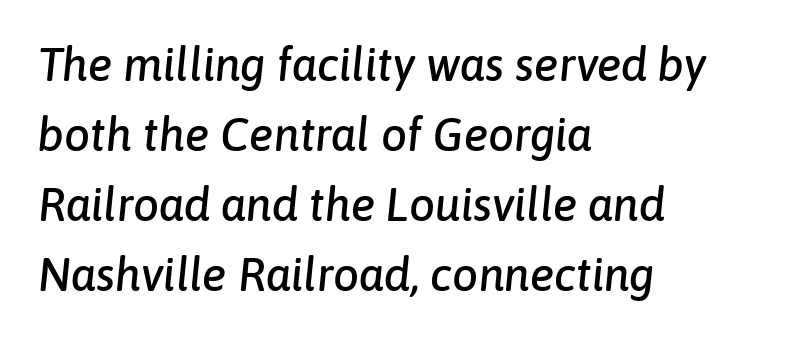
The image shows 46 px text type, italic (leaning right); set left-aligned, normal line spacing (1.52x), normal letter spacing, not underlined; low stroke contrast and a medium x-height.
